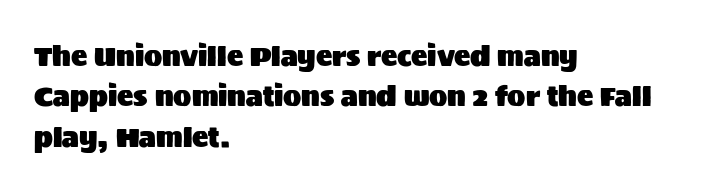
The image shows 27 px text type, upright; set left-aligned, normal line spacing (1.5x), normal letter spacing, not underlined.
